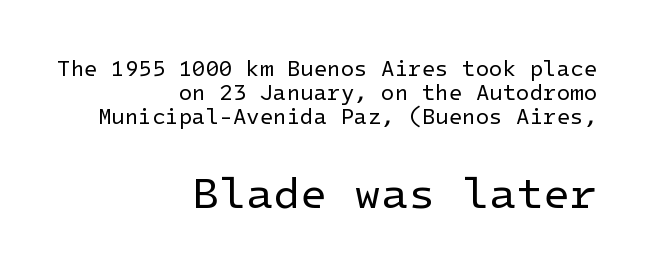
Descenders hang freely into open space. Font category for this specimen: sans-serif. Glyph-to-glyph distance matches everyday printed text. Italic? Not at all — the glyphs are vertical. The passage shown stacks its lines with hardly any gap. Typeset ragged left — the right edge is the straight one.
